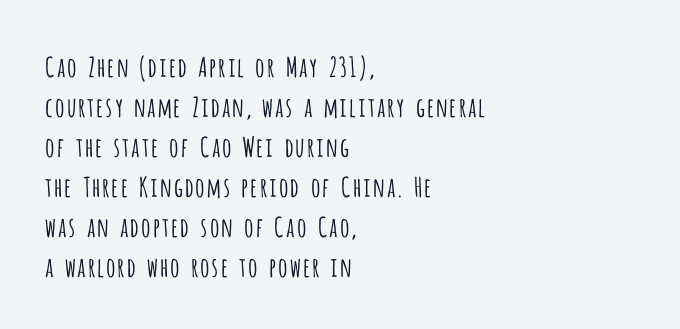
The image shows 27 px text type, upright; set left-aligned, normal line spacing (1.48x), normal letter spacing, not underlined.
